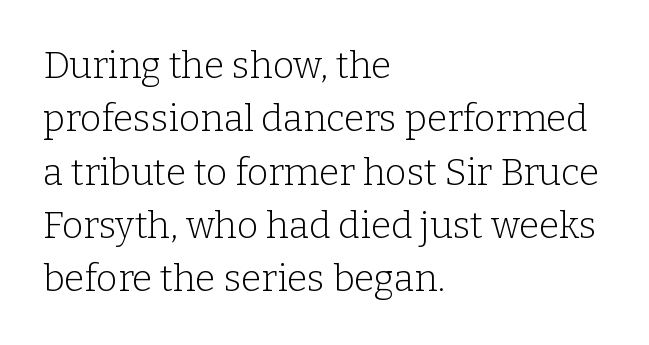
The passage shown stacks its lines at a standard gap. Characters remain perfectly vertical along every line. The horizontal fit of the characters is conventional and even. Rule under the text: the space is simply empty.
